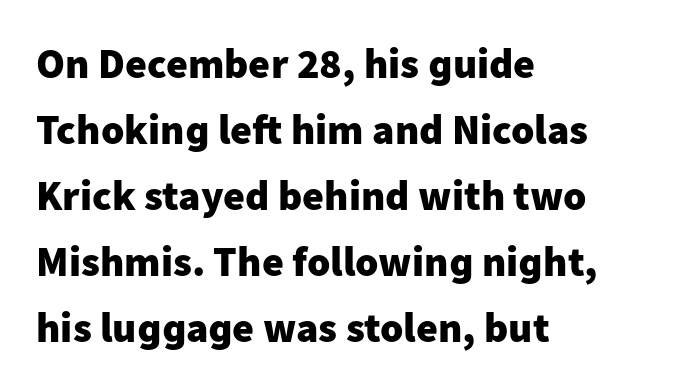
The sample has been set heavy, in full bold. The lettering stays uniformly vertical, giving the passage a roman look. Nope, no serifs anywhere on these letters. You could call the tracking neutral — neither tight nor loose. Each line starts at the same left margin while the right side varies. Is this a fixed-width face? No — the glyphs have proportional, varying widths.
